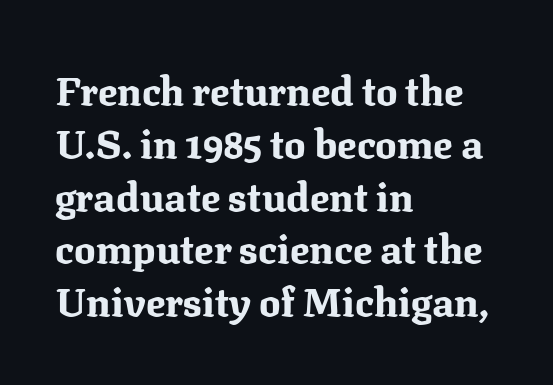
The image shows 40 px bold serif type, upright; set left-aligned, normal line spacing (1.32x), normal letter spacing, not underlined; medium stroke contrast and a medium x-height.
